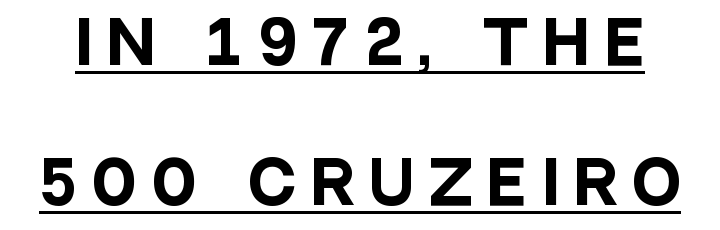
The image shows 58 px heavy, condensed sans-serif type, upright; set loose line spacing (2.41x), unusually wide letter spacing (+0.28 em), underlined; low stroke contrast and a large x-height.
